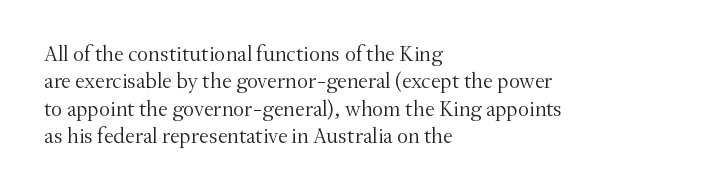
{"italic": "no", "bold": "no", "underline": "no", "align": "left", "line_spacing_ratio": 1.24, "letter_spacing": "normal", "letter_spacing_em": 0.0, "glyph_px": 22}
